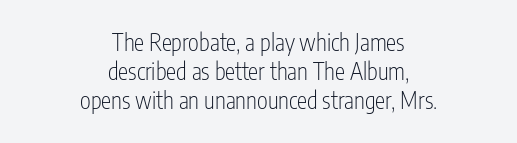
Interline gaps are of average width in this sample. The area under the type is left untouched. Weight: regular or lighter. Does extra space separate the letters? No, they use regular spacing. This sample is center-justified, so both line endings float freely. A roman cut, with each character standing at attention.
